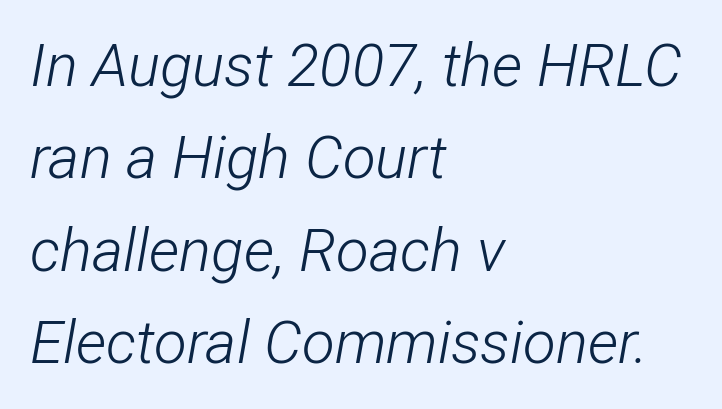
The ragged edge is on the right, which tells us the setting is flush left. Character widths vary here, with narrow letters taking less room than wide ones. What's the leading like? Ordinary, nothing unusual. Stems and bowls with no extra thickness — not bold. How are the letters spaced? Ordinarily, with no added tracking. Emphasis-style slanted type is in use.
